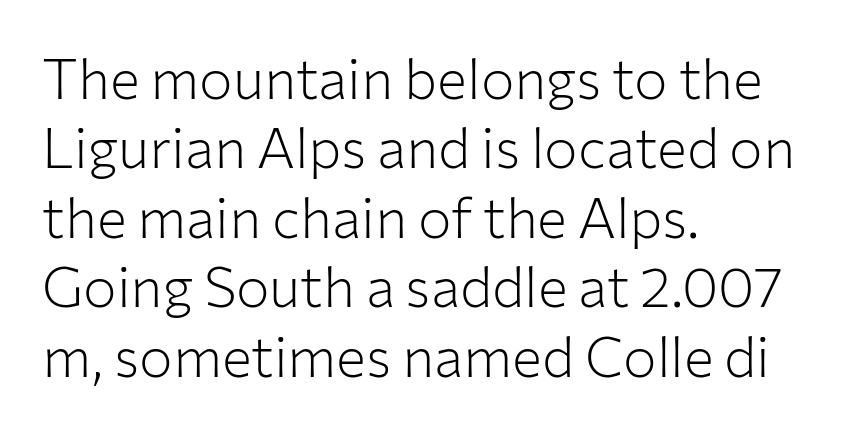
The image shows 56 px light sans-serif type, upright; set left-aligned, line spacing 1.24x, normal letter spacing, not underlined; low stroke contrast and a medium x-height.
